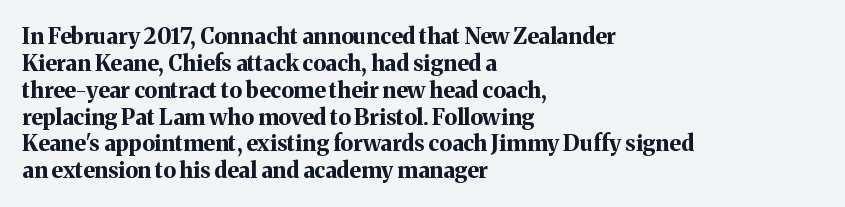
{"italic": "no", "bold": "yes", "underline": "no", "align": "left", "line_spacing_ratio": 1.22, "letter_spacing": "normal", "letter_spacing_em": 0.0, "glyph_px": 22}
